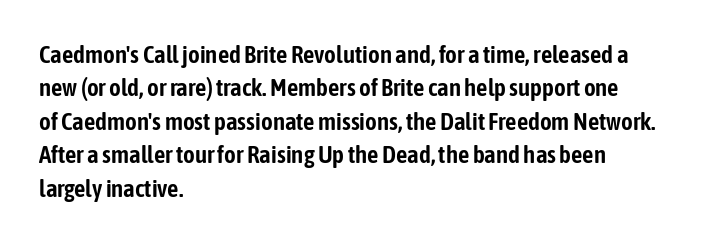
Q: Is the text italic (slanted)? A: No, it is upright.
Q: Is the text underlined? A: No.
Q: How is the paragraph aligned? A: Left-aligned.
Q: Is the spacing between letters normal or unusually wide? A: Normal.
Q: Is the spacing between lines tight, normal or loose? A: Normal.
